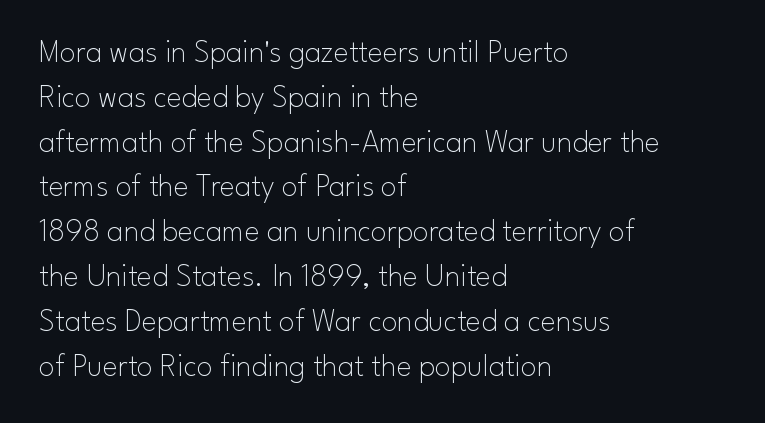
A typesetter would call this leading conventional body-copy spacing. This rendering uses left alignment, leaving the right contour irregular. Check the space under the baseline: it is left empty. The letters look calm and open, with moderate or lighter stems. Tracking here is standard; glyphs follow each other at the usual distance.
